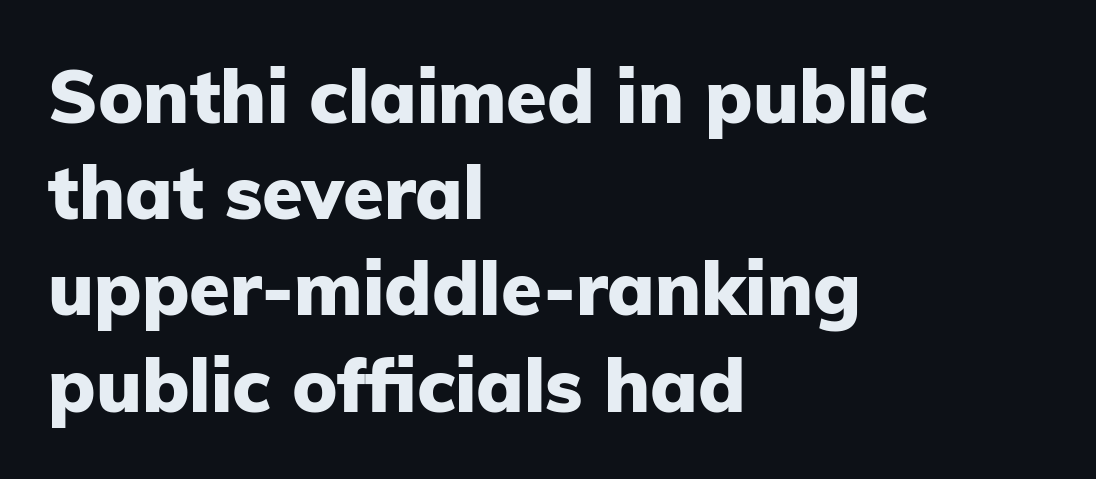
Q: Is the text bold? A: Yes.
Q: Is the text italic (slanted)? A: No, it is upright.
Q: Is the typeface a serif or a sans-serif typeface? A: Sans-serif.
Q: Is the text underlined? A: No.
Q: How is the paragraph aligned? A: Left-aligned.
Q: Is the spacing between letters normal or unusually wide? A: Normal.
Q: Is the spacing between lines tight, normal or loose? A: Normal.
Q: Width (condensed, normal, or wide)? A: Normal.
Q: Stroke contrast? A: Low.
Q: x-height? A: Medium.
Q: Monospaced? A: No.
